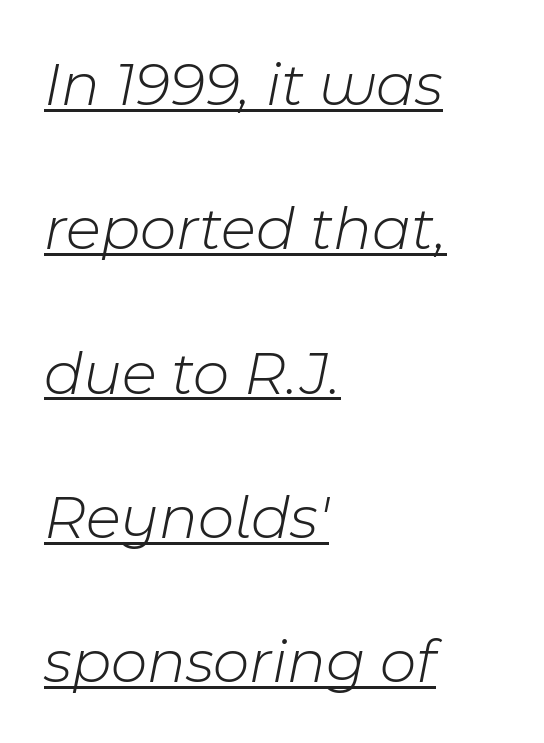
{"italic": "yes", "lean": "right", "slant_degrees": 11, "bold": "no", "weight": "light", "width": "normal", "stroke_contrast": "low", "x_height": "medium", "monospaced": "no", "underline": "yes", "align": "left", "line_spacing": "loose", "line_spacing_ratio": 2.29, "letter_spacing": "normal", "letter_spacing_em": 0.0, "glyph_px": 63}
